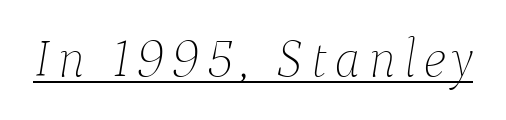
{"italic": "yes", "lean": "right", "slant_degrees": 9, "bold": "no", "weight": "thin", "width": "normal", "stroke_contrast": "low", "x_height": "medium", "monospaced": "no", "underline": "yes", "glyph_px": 54}
